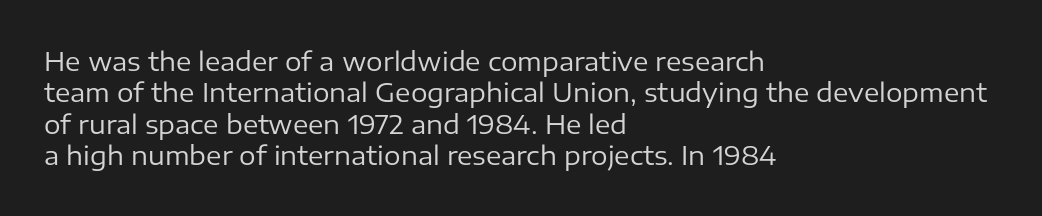
The image shows 26 px text type, upright; set left-aligned, line spacing 1.21x, normal letter spacing, not underlined.
